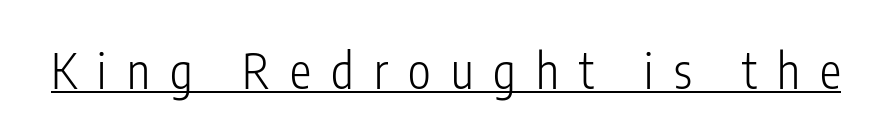
Q: Is the text bold? A: No.
Q: Is the text italic (slanted)? A: No, it is upright.
Q: Is the typeface a serif or a sans-serif typeface? A: Sans-serif.
Q: Is the text underlined? A: Yes.
Q: Is the spacing between letters normal or unusually wide? A: Unusually wide.
Q: Width (condensed, normal, or wide)? A: Condensed.
Q: Stroke contrast? A: Low.
Q: x-height? A: Medium.
Q: Monospaced? A: No.
